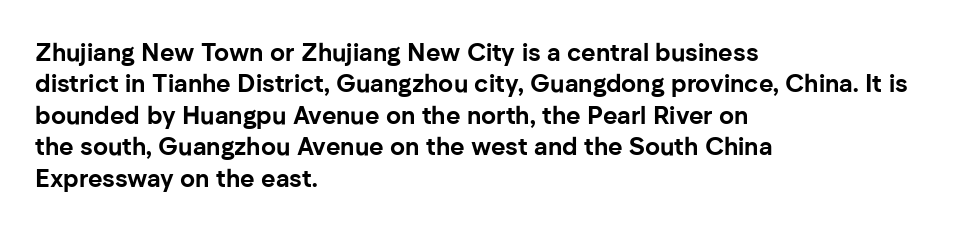
Q: Is the text bold? A: Yes.
Q: Is the text italic (slanted)? A: No, it is upright.
Q: Is the text underlined? A: No.
Q: How is the paragraph aligned? A: Left-aligned.
Q: Is the spacing between letters normal or unusually wide? A: Normal.
Q: Is the spacing between lines tight, normal or loose? A: Normal.
